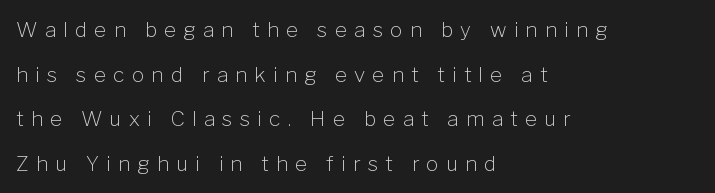
{"italic": "no", "bold": "no", "underline": "no", "align": "left", "line_spacing": "loose", "line_spacing_ratio": 2.12, "letter_spacing": "wide", "letter_spacing_em": 0.34, "glyph_px": 21}
